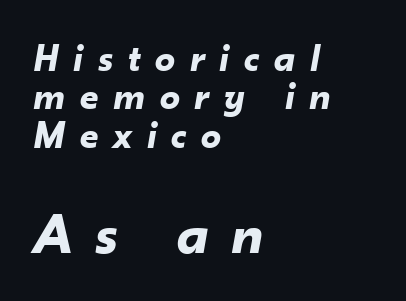
Unmarked baselines from the first word to the last. Short and long lines alike share a common starting point at left. Is this a fixed-width face? No — the glyphs have proportional, varying widths. If you squint, the bottom block still reads clearly — it's the larger of the two. The letters are bold, with thick, heavy strokes.
